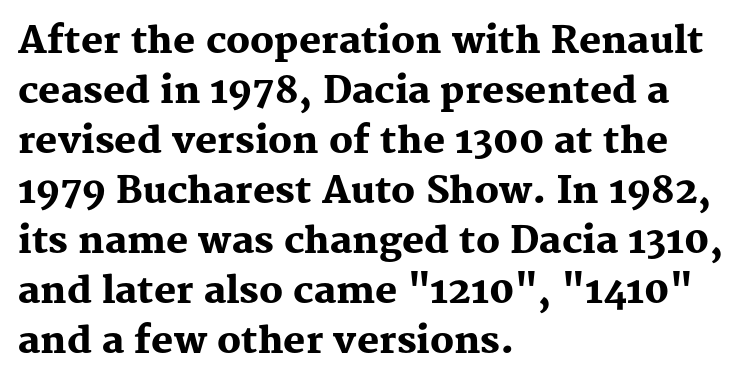
Q: Is the text bold? A: Yes.
Q: Is the text italic (slanted)? A: No, it is upright.
Q: Is the typeface a serif or a sans-serif typeface? A: Serif.
Q: Is the text underlined? A: No.
Q: How is the paragraph aligned? A: Left-aligned.
Q: Is the spacing between letters normal or unusually wide? A: Normal.
Q: Is the spacing between lines tight, normal or loose? A: Normal.
Q: Width (condensed, normal, or wide)? A: Normal.
Q: Stroke contrast? A: Medium.
Q: x-height? A: Medium.
Q: Monospaced? A: No.
